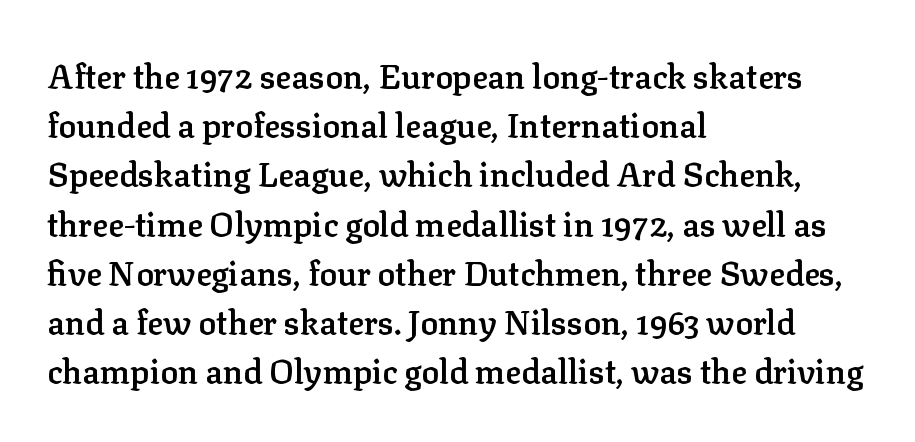
Notice how the passage keeps a crisp vertical edge on the left only. Descender tails drop into unmarked territory. Every letter is mildly thick-stroked: semibold rather than bold. The designer went with a serif here, giving each stem small feet.
